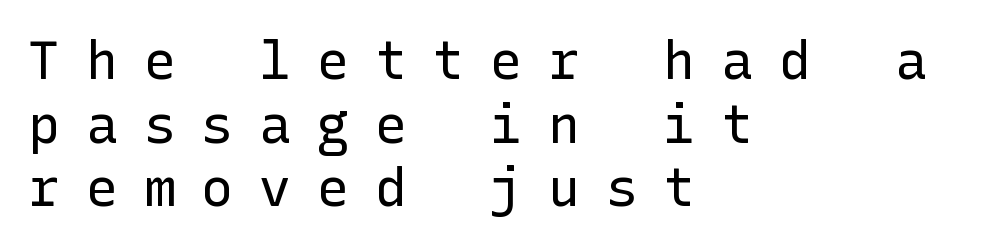
A bare baseline throughout the passage. Unbolded letterforms with no extra heft. Each letter's strokes conclude bluntly, with no projecting serifs. A typesetter would call this heavily tracked-out type. Ordinary non-slanted type is in use.
